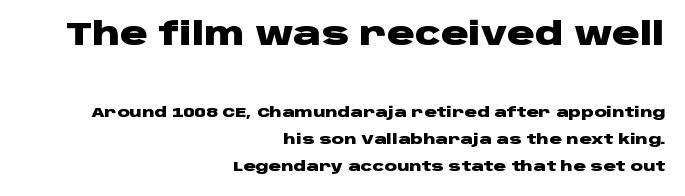
The more generous point size was reserved for the upper chunk. Is this a fixed-width face? No — the glyphs have proportional, varying widths. Is the letter spacing exaggerated? No — it looks like the ordinary default. Which margin do the lines hug? The right one — the left edge is uneven.
